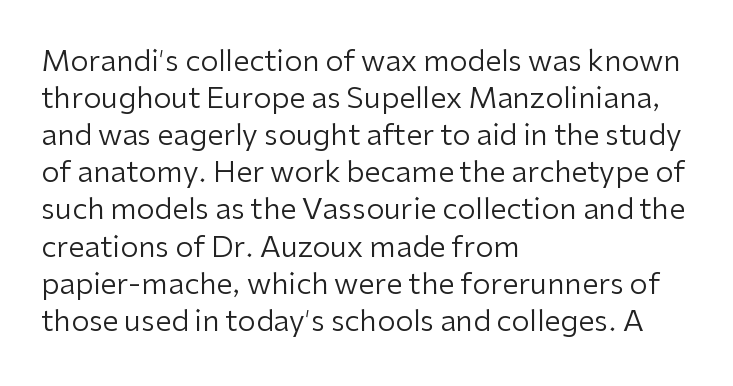
Decoration check: the copy has no underline. Is this a heavy cut? Hardly; it is regular or lighter. The lines are quadded left. Notice how the stems are strictly vertical — no italics here.
